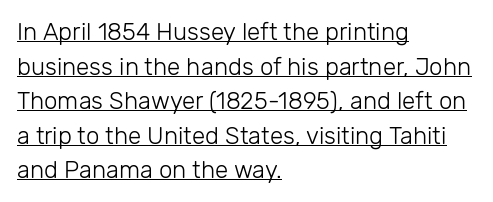
Does the leading feel generous? No, just average. This sample uses plain, unmodified letter spacing. The cut favours lightness, reaching ordinary text weight at its darkest. Line beginnings align vertically; line endings do not. Posture: upright roman.
